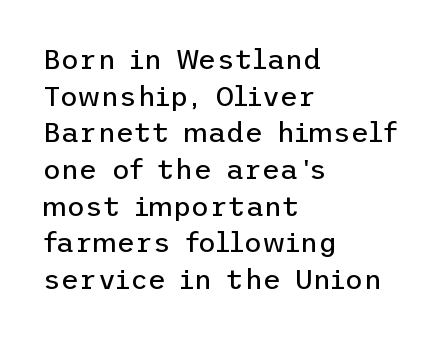
The image shows 28 px regular-weight sans-serif type, upright; set left-aligned, normal line spacing (1.31x), normal letter spacing, not underlined; low stroke contrast and a medium x-height.
